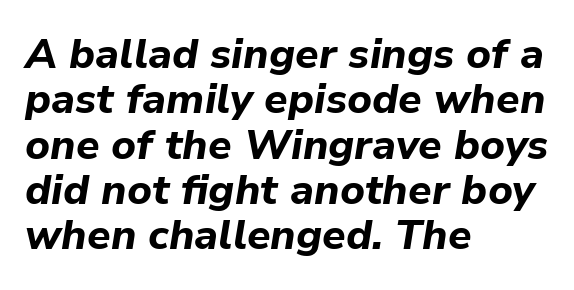
{"italic": "yes", "lean": "right", "slant_degrees": 9, "bold": "yes", "weight": "bold", "width": "normal", "stroke_contrast": "low", "x_height": "medium", "monospaced": "no", "underline": "no", "align": "left", "line_spacing": "tight", "line_spacing_ratio": 1.08, "letter_spacing": "normal", "letter_spacing_em": 0.0, "glyph_px": 42}
